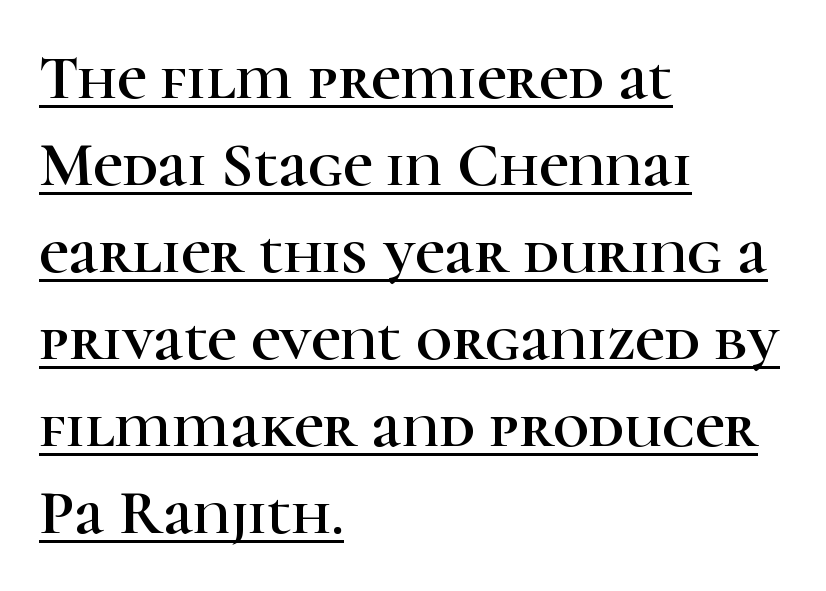
The image shows 63 px serif type, upright; set left-aligned, normal line spacing (1.38x), normal letter spacing, underlined; high stroke contrast and a medium x-height.
